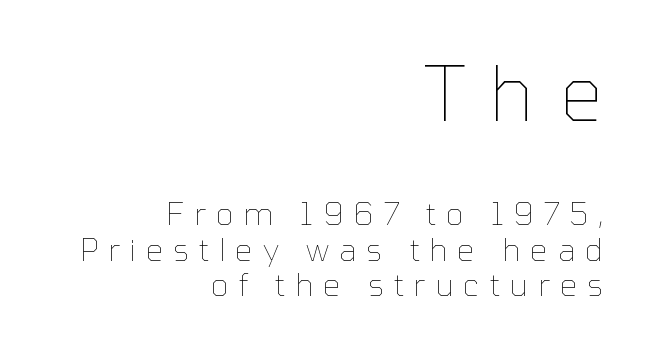
The image shows 77 px thin type, upright; set right-aligned, tight line spacing (1.15x), unusually wide letter spacing (+0.32 em), not underlined; the first (top) block is 2.48x larger; low stroke contrast and a medium x-height.
